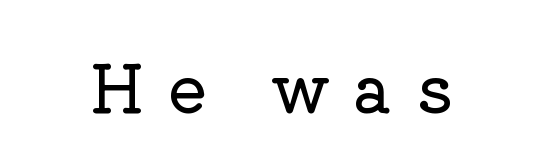
{"serif": "yes", "italic": "no", "width": "normal", "stroke_contrast": "low", "x_height": "medium", "monospaced": "no", "underline": "no", "letter_spacing": "wide", "letter_spacing_em": 0.36, "glyph_px": 66}
